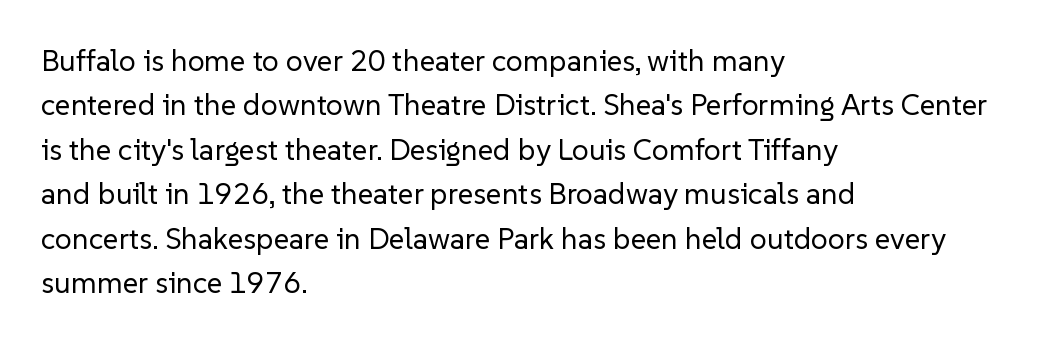
Q: Is the text bold? A: No.
Q: Is the text italic (slanted)? A: No, it is upright.
Q: Is the typeface a serif or a sans-serif typeface? A: Sans-serif.
Q: Is the text underlined? A: No.
Q: How is the paragraph aligned? A: Left-aligned.
Q: Is the spacing between letters normal or unusually wide? A: Normal.
Q: Is the spacing between lines tight, normal or loose? A: Normal.
Q: Width (condensed, normal, or wide)? A: Normal.
Q: Stroke contrast? A: Low.
Q: x-height? A: Medium.
Q: Monospaced? A: No.
